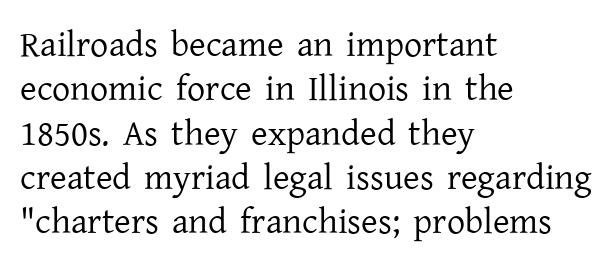
Here the glyphs are tracked normally, forming tight word shapes. The glyphs are unaccompanied by any horizontal stroke below them. Do the characters align in a grid? No, the font is proportional. Font category for this specimen: serif.
